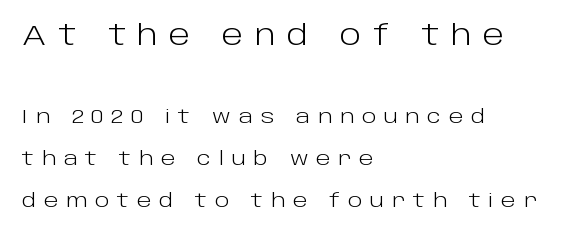
The image shows 28 px light sans-serif type, upright; set left-aligned, loose line spacing (2.22x), unusually wide letter spacing (+0.41 em), not underlined; the first (top) block is 1.47x larger; low stroke contrast and a large x-height.
